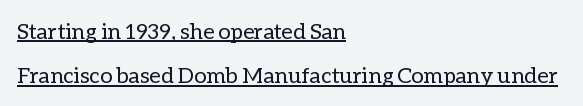
Q: Is the text bold? A: No.
Q: Is the text italic (slanted)? A: No, it is upright.
Q: Is the text underlined? A: Yes.
Q: How is the paragraph aligned? A: Left-aligned.
Q: Is the spacing between letters normal or unusually wide? A: Normal.
Q: Is the spacing between lines tight, normal or loose? A: Loose.
